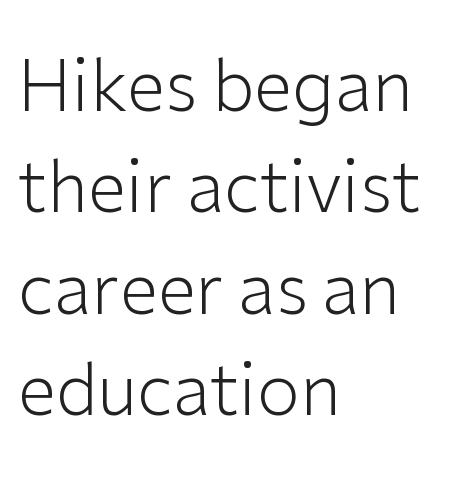
The image shows 70 px light sans-serif type, upright; set left-aligned, normal line spacing (1.45x), normal letter spacing, not underlined; low stroke contrast and a medium x-height.
